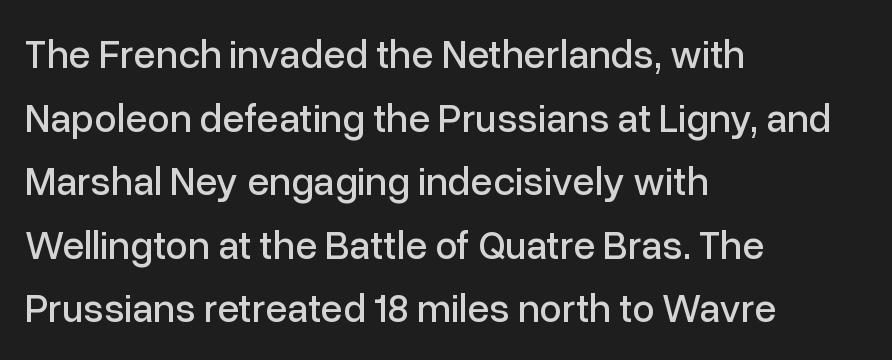
The image shows 40 px sans-serif type, upright; set left-aligned, normal line spacing (1.59x), normal letter spacing, not underlined; low stroke contrast and a medium x-height.
